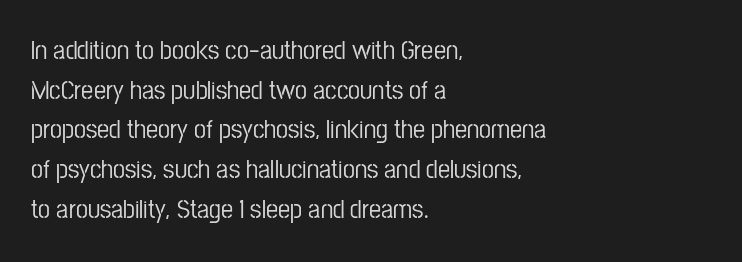
Q: Is the text italic (slanted)? A: No, it is upright.
Q: Is the text underlined? A: No.
Q: How is the paragraph aligned? A: Left-aligned.
Q: Is the spacing between letters normal or unusually wide? A: Normal.
Q: Is the spacing between lines tight, normal or loose? A: Normal.
